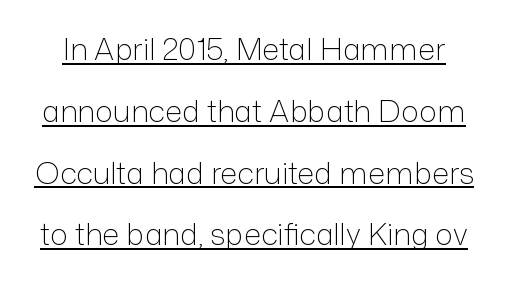
Q: Is the text bold? A: No.
Q: Is the text italic (slanted)? A: No, it is upright.
Q: Is the typeface a serif or a sans-serif typeface? A: Sans-serif.
Q: Is the text underlined? A: Yes.
Q: Is the spacing between letters normal or unusually wide? A: Normal.
Q: Is the spacing between lines tight, normal or loose? A: Loose.
Q: Width (condensed, normal, or wide)? A: Normal.
Q: Stroke contrast? A: Low.
Q: x-height? A: Medium.
Q: Monospaced? A: No.
